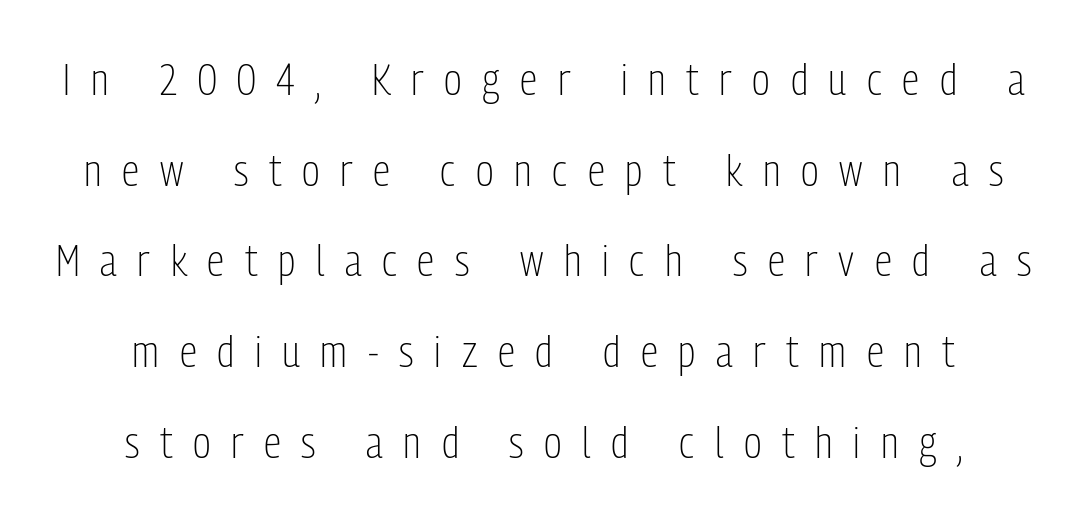
What's the leading like? Stretched, with rows far apart. Rendered with straight, roman letterforms. Someone cranked the tracking dial way up on this one. This rendering employs a face without finishing strokes, i.e., a sans-serif.
